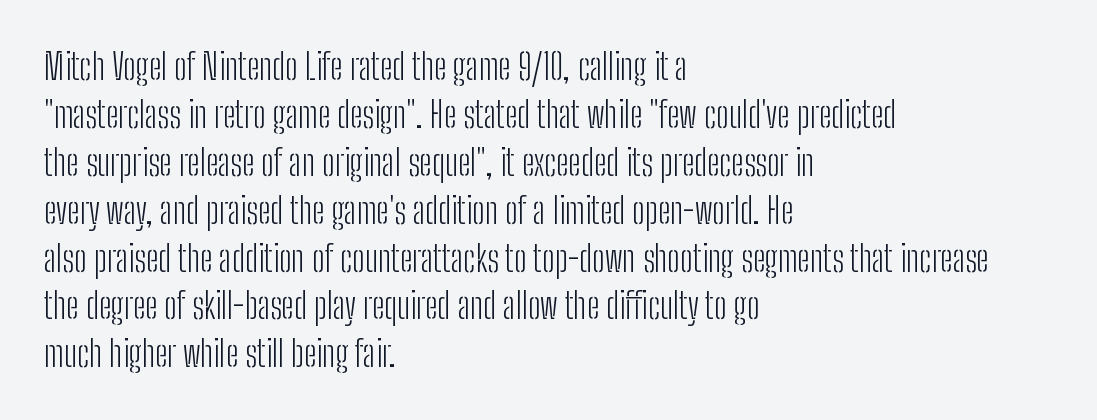
Q: Is the text bold? A: No.
Q: Is the text italic (slanted)? A: No, it is upright.
Q: Is the typeface a serif or a sans-serif typeface? A: Sans-serif.
Q: Is the text underlined? A: No.
Q: How is the paragraph aligned? A: Left-aligned.
Q: Is the spacing between letters normal or unusually wide? A: Normal.
Q: Is the spacing between lines tight, normal or loose? A: Normal.
Q: Width (condensed, normal, or wide)? A: Condensed.
Q: Stroke contrast? A: Low.
Q: x-height? A: Medium.
Q: Monospaced? A: No.
